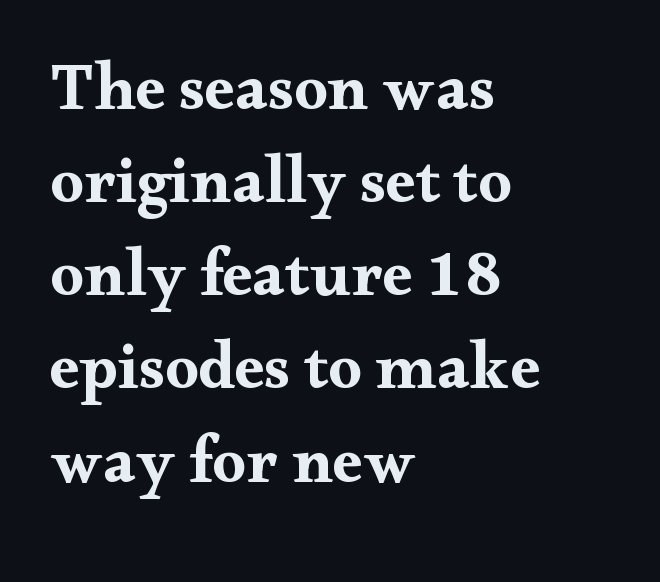
{"serif": "yes", "italic": "no", "bold": "yes", "weight": "bold", "width": "wide", "stroke_contrast": "medium", "x_height": "small", "monospaced": "no", "underline": "no", "align": "left", "line_spacing": "normal", "line_spacing_ratio": 1.39, "letter_spacing": "normal", "letter_spacing_em": 0.0, "glyph_px": 67}
